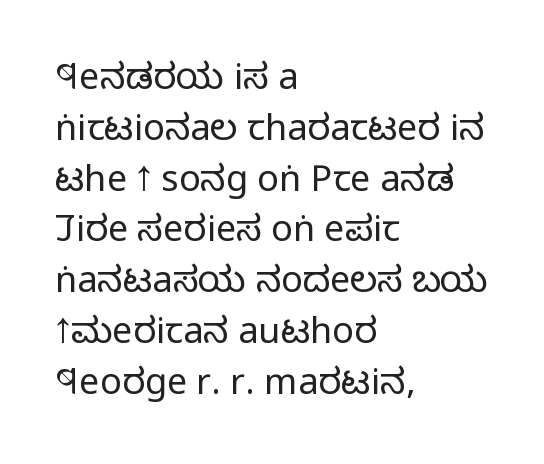
The image shows 36 px regular-weight, condensed sans-serif type, upright; set left-aligned, normal line spacing (1.41x), normal letter spacing, not underlined; low stroke contrast and a large x-height.
